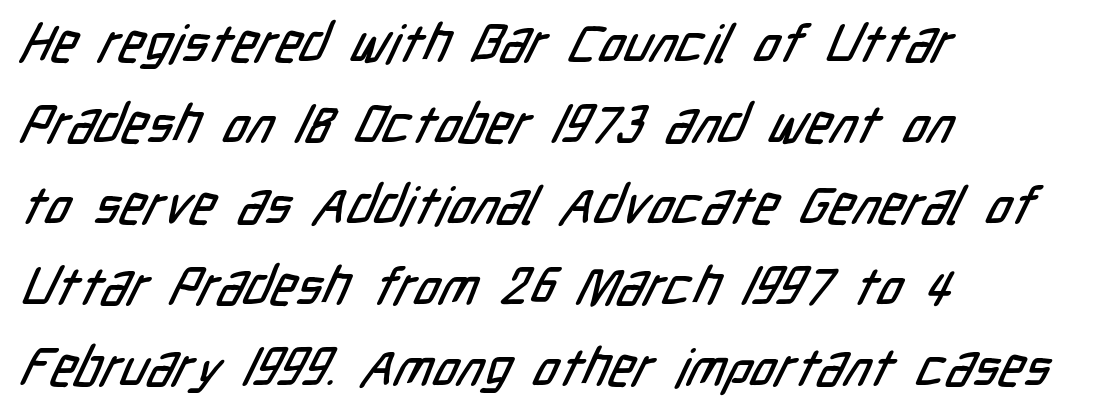
Q: Is the typeface a serif or a sans-serif typeface? A: Sans-serif.
Q: Is the text underlined? A: No.
Q: How is the paragraph aligned? A: Left-aligned.
Q: Is the spacing between letters normal or unusually wide? A: Normal.
Q: Is the spacing between lines tight, normal or loose? A: Normal.
Q: Width (condensed, normal, or wide)? A: Condensed.
Q: Stroke contrast? A: Low.
Q: x-height? A: Medium.
Q: Monospaced? A: No.
